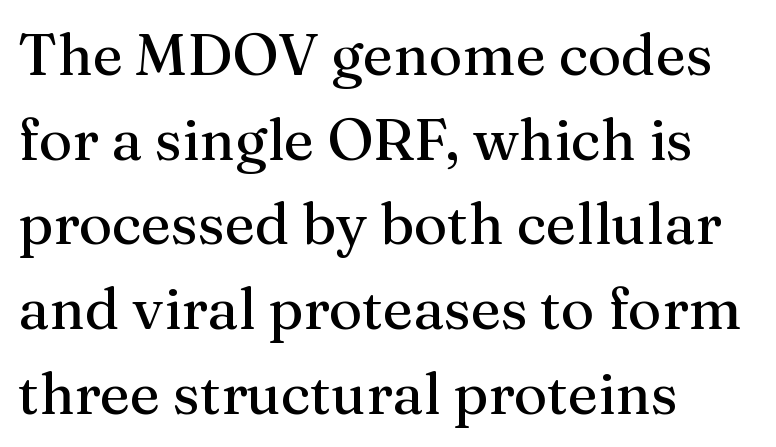
A normal amount of white space separates one row of letters from the next. Tall strokes in this sample are plumb rather than angled. Caption: standard tracking, unaltered. The weight tops out at a normal text grade. Rule under the text: the space is simply empty. Note the varied advance widths — an 'i' is clearly narrower than an 'm'.
